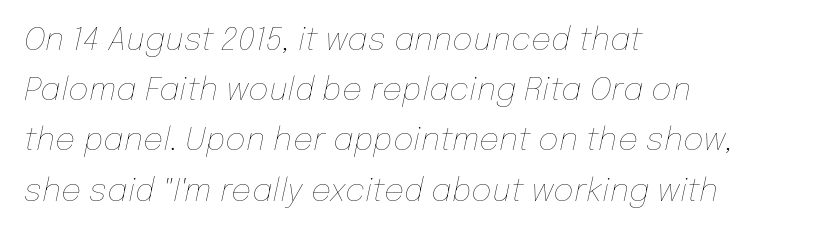
{"italic": "yes", "lean": "right", "slant_degrees": 12, "bold": "no", "weight": "thin", "width": "normal", "stroke_contrast": "low", "x_height": "medium", "monospaced": "no", "underline": "no", "align": "left", "line_spacing": "normal", "line_spacing_ratio": 1.57, "letter_spacing": "normal", "letter_spacing_em": 0.0, "glyph_px": 32}
